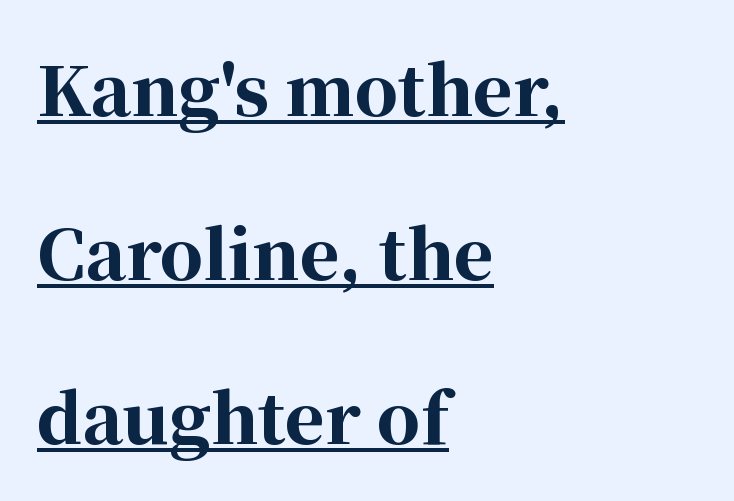
In terms of letterspacing, this is plain default setting. Emphasis by weight is at full strength: bold. The designer dialed line spacing up above the default. Is there any slant? The stems are plumb.
